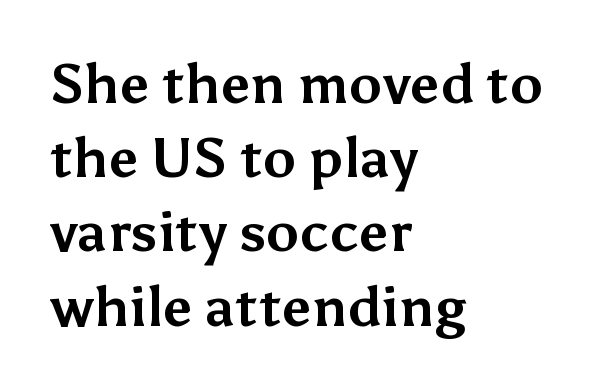
{"serif": "no", "italic": "no", "bold": "yes", "weight": "bold", "width": "normal", "stroke_contrast": "medium", "x_height": "medium", "monospaced": "no", "underline": "no", "align": "left", "line_spacing": "normal", "line_spacing_ratio": 1.35, "letter_spacing": "normal", "letter_spacing_em": 0.0, "glyph_px": 55}
